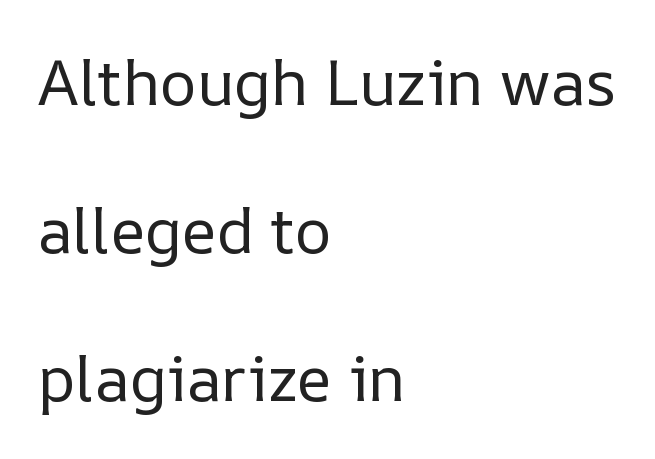
Weight: not bold — regular or lighter. Widely set lines give the paragraph a tall, airy silhouette. Nothing unusual about the tracking: characters are spaced as the font intends. Tall strokes in this sample are plumb rather than angled. Anything drawn beneath the words? Only blank space.
